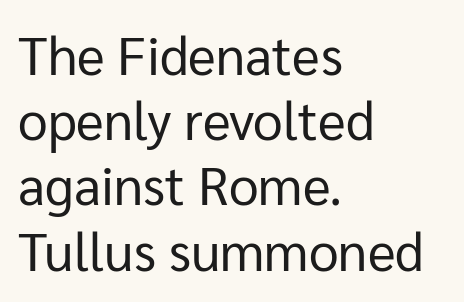
The weight tops out at a normal text grade. The lettering stays uniformly vertical, giving the passage a roman look. The foot of each line stays bare and open. Note the varied advance widths — an 'i' is clearly narrower than an 'm'. Nope, no serifs anywhere on these letters. The face used here is rendered with its standard letterfit.
